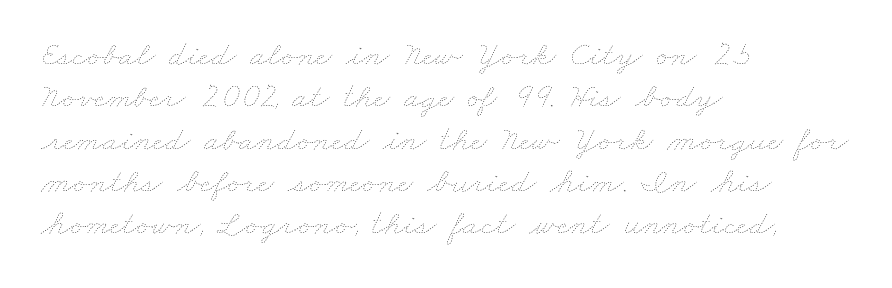
Q: Is the text bold? A: No.
Q: Is the text underlined? A: No.
Q: How is the paragraph aligned? A: Left-aligned.
Q: Is the spacing between letters normal or unusually wide? A: Normal.
Q: Width (condensed, normal, or wide)? A: Wide.
Q: Stroke contrast? A: Low.
Q: x-height? A: Small.
Q: Monospaced? A: No.
